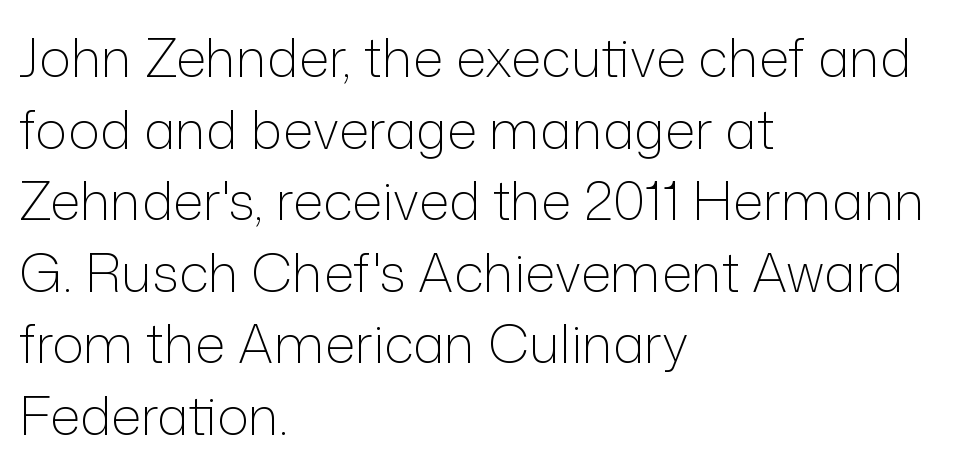
{"serif": "no", "italic": "no", "bold": "no", "weight": "light", "width": "normal", "stroke_contrast": "low", "x_height": "medium", "monospaced": "no", "underline": "no", "align": "left", "line_spacing": "normal", "line_spacing_ratio": 1.35, "letter_spacing": "normal", "letter_spacing_em": 0.0, "glyph_px": 53}
